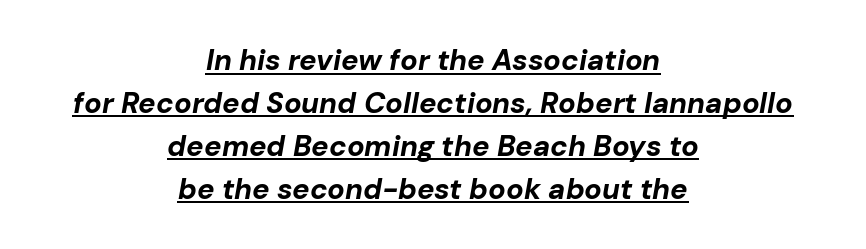
{"italic": "yes", "lean": "right", "slant_degrees": 10, "bold": "yes", "weight": "bold", "width": "normal", "stroke_contrast": "low", "x_height": "medium", "monospaced": "no", "underline": "yes", "align": "center", "line_spacing": "normal", "line_spacing_ratio": 1.48, "letter_spacing": "normal", "letter_spacing_em": 0.0, "glyph_px": 29}
